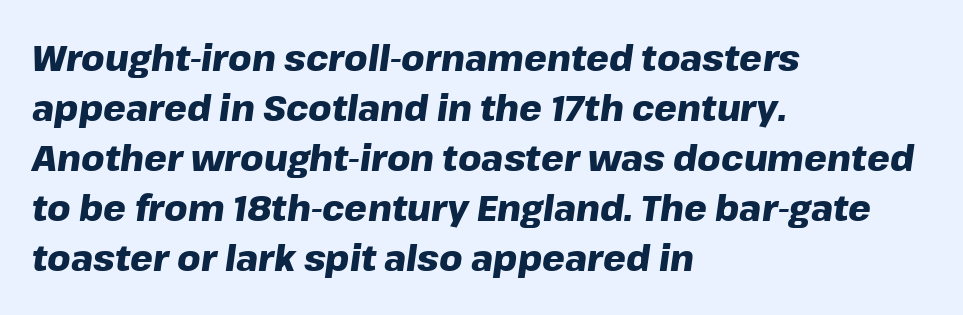
Does the lettering tilt? It does — this is italic. Varying glyph widths throughout — classic text-font behaviour. A classic flush-left, rag-right setting is used for this passage. The passage shown is emphatically bold.
